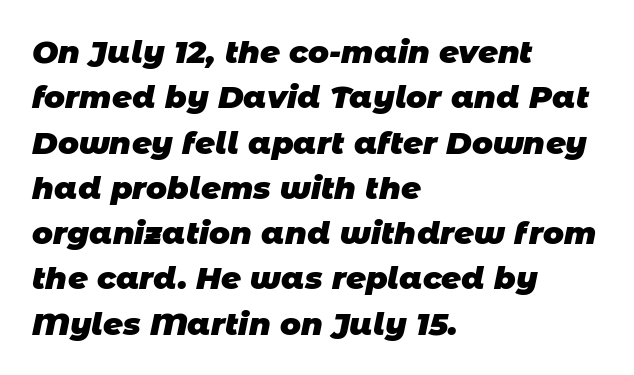
The image shows 31 px heavy sans-serif type; set left-aligned, normal line spacing (1.46x), normal letter spacing, not underlined; low stroke contrast and a large x-height.
